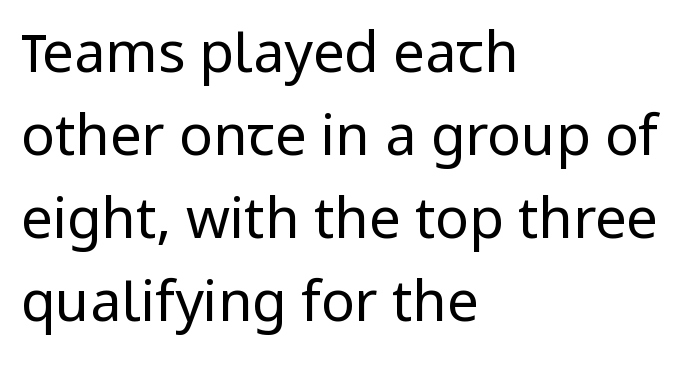
Q: Is the text bold? A: No.
Q: Is the text italic (slanted)? A: No, it is upright.
Q: Is the typeface a serif or a sans-serif typeface? A: Sans-serif.
Q: Is the text underlined? A: No.
Q: How is the paragraph aligned? A: Left-aligned.
Q: Is the spacing between letters normal or unusually wide? A: Normal.
Q: Is the spacing between lines tight, normal or loose? A: Normal.
Q: Width (condensed, normal, or wide)? A: Normal.
Q: Stroke contrast? A: Low.
Q: x-height? A: Medium.
Q: Monospaced? A: No.
